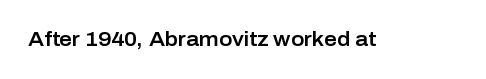
{"italic": "no", "underline": "no", "letter_spacing": "normal", "letter_spacing_em": 0.0, "glyph_px": 20}
